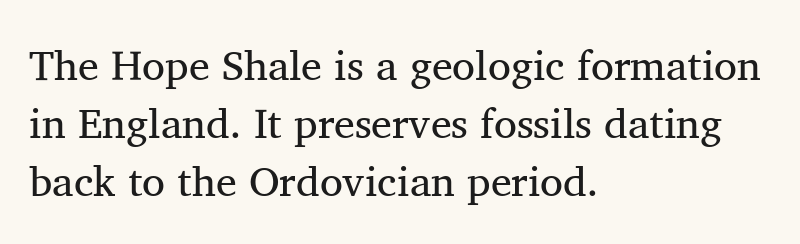
{"serif": "yes", "italic": "no", "bold": "no", "weight": "regular", "width": "normal", "stroke_contrast": "medium", "x_height": "medium", "monospaced": "no", "underline": "no", "align": "left", "line_spacing": "normal", "line_spacing_ratio": 1.38, "letter_spacing": "normal", "letter_spacing_em": 0.0, "glyph_px": 42}
